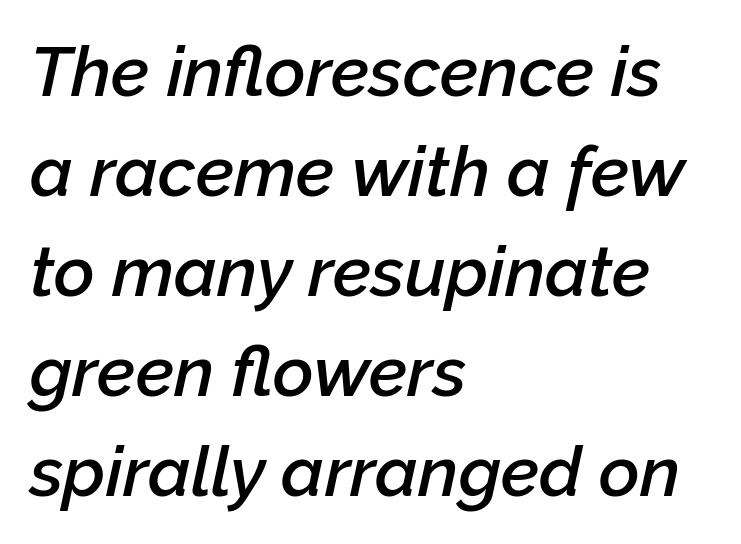
{"italic": "yes", "lean": "right", "slant_degrees": 12, "bold": "semi", "weight": "semibold", "width": "normal", "stroke_contrast": "low", "x_height": "medium", "monospaced": "no", "underline": "no", "align": "left", "line_spacing": "normal", "line_spacing_ratio": 1.43, "letter_spacing": "normal", "letter_spacing_em": 0.0, "glyph_px": 70}
